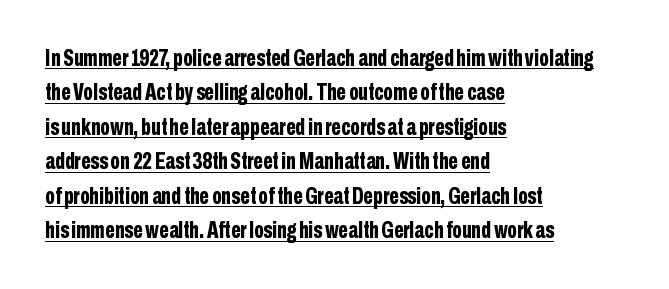
Q: Is the text bold? A: Yes.
Q: Is the text italic (slanted)? A: No, it is upright.
Q: Is the text underlined? A: Yes.
Q: How is the paragraph aligned? A: Left-aligned.
Q: Is the spacing between letters normal or unusually wide? A: Normal.
Q: Is the spacing between lines tight, normal or loose? A: Normal.
